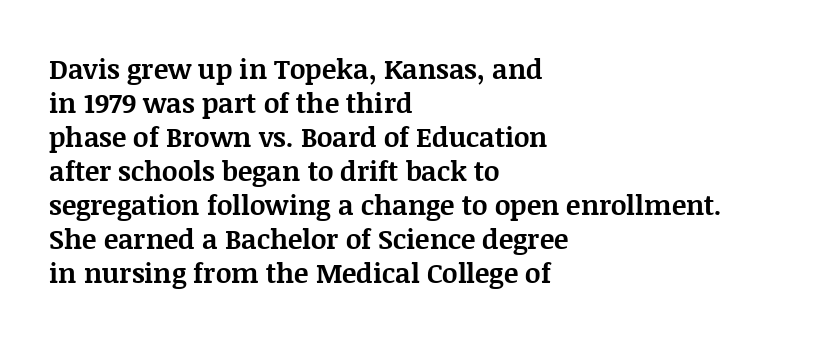
{"italic": "no", "bold": "yes", "underline": "no", "align": "left", "line_spacing": "normal", "line_spacing_ratio": 1.26, "letter_spacing": "normal", "letter_spacing_em": 0.0, "glyph_px": 27}
